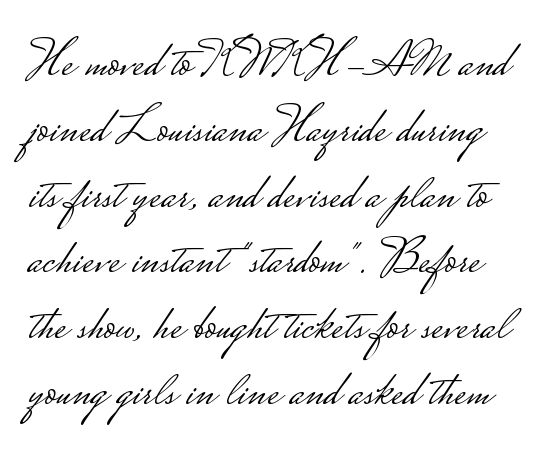
Q: Is the text bold? A: No.
Q: Is the text italic (slanted)? A: Yes.
Q: Is the typeface a serif or a sans-serif typeface? A: Sans-serif.
Q: Is the text underlined? A: No.
Q: Is the spacing between letters normal or unusually wide? A: Normal.
Q: Is the spacing between lines tight, normal or loose? A: Normal.
Q: Width (condensed, normal, or wide)? A: Wide.
Q: Stroke contrast? A: Low.
Q: Monospaced? A: No.
